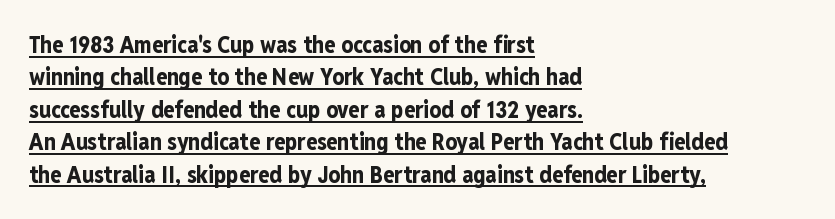
Q: Is the text bold? A: Yes.
Q: Is the text italic (slanted)? A: No, it is upright.
Q: Is the text underlined? A: Yes.
Q: How is the paragraph aligned? A: Left-aligned.
Q: Is the spacing between letters normal or unusually wide? A: Normal.
Q: Is the spacing between lines tight, normal or loose? A: Normal.
